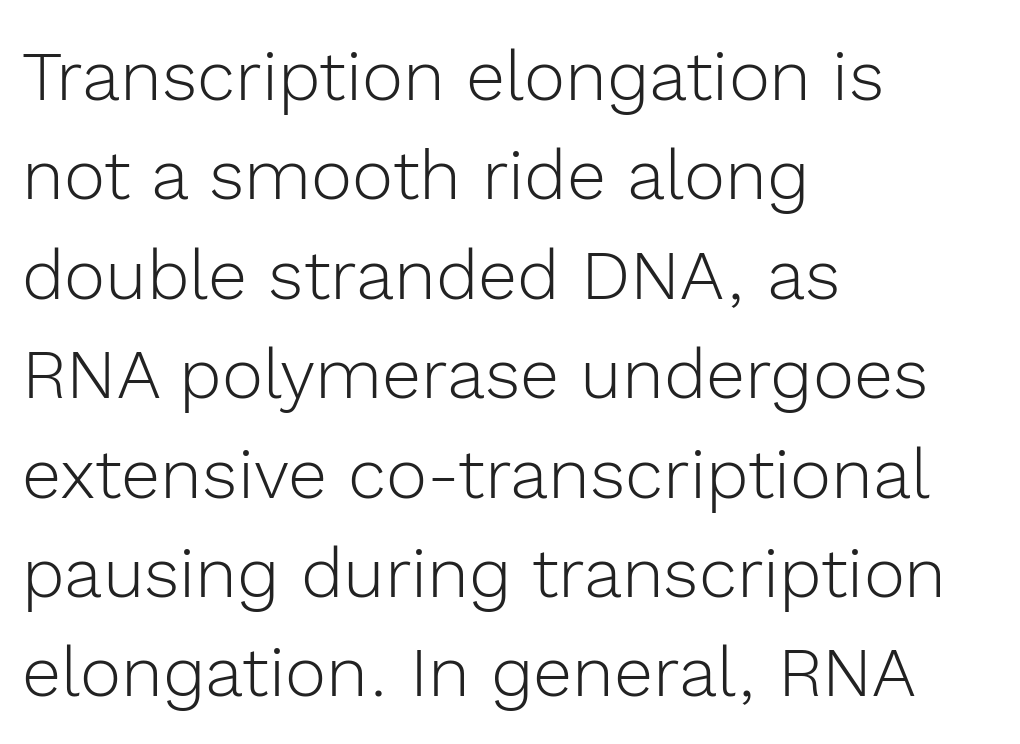
Q: Is the text bold? A: No.
Q: Is the text italic (slanted)? A: No, it is upright.
Q: Is the typeface a serif or a sans-serif typeface? A: Sans-serif.
Q: Is the text underlined? A: No.
Q: How is the paragraph aligned? A: Left-aligned.
Q: Is the spacing between letters normal or unusually wide? A: Normal.
Q: Is the spacing between lines tight, normal or loose? A: Normal.
Q: Width (condensed, normal, or wide)? A: Normal.
Q: x-height? A: Medium.
Q: Monospaced? A: No.
